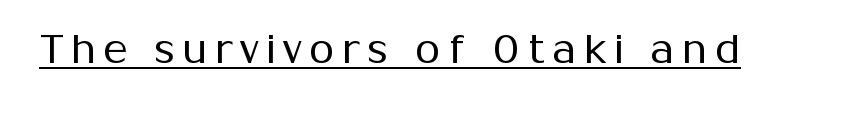
Q: Is the text bold? A: No.
Q: Is the text italic (slanted)? A: No, it is upright.
Q: Is the typeface a serif or a sans-serif typeface? A: Sans-serif.
Q: Is the text underlined? A: Yes.
Q: Width (condensed, normal, or wide)? A: Normal.
Q: Stroke contrast? A: Medium.
Q: x-height? A: Medium.
Q: Monospaced? A: No.
